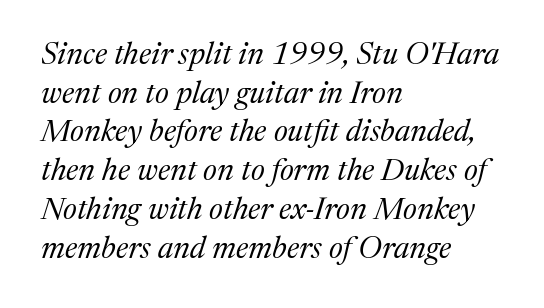
Q: Is the text bold? A: No.
Q: Is the text italic (slanted)? A: Yes, it leans right by about 17 degrees.
Q: Is the typeface a serif or a sans-serif typeface? A: Serif.
Q: Is the text underlined? A: No.
Q: How is the paragraph aligned? A: Left-aligned.
Q: Is the spacing between letters normal or unusually wide? A: Normal.
Q: Is the spacing between lines tight, normal or loose? A: Normal.
Q: Width (condensed, normal, or wide)? A: Normal.
Q: Stroke contrast? A: Medium.
Q: x-height? A: Medium.
Q: Monospaced? A: No.
